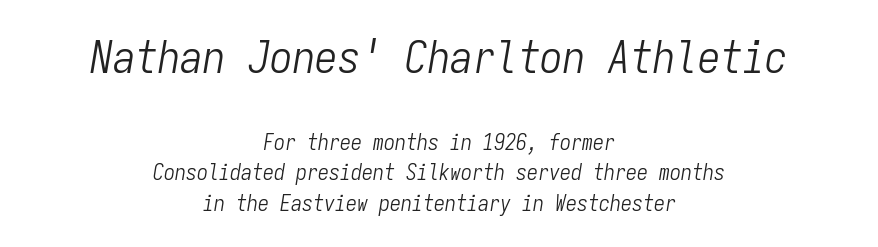
{"italic": "yes", "lean": "right", "slant_degrees": 9, "bold": "no", "weight": "light", "width": "condensed", "stroke_contrast": "low", "x_height": "medium", "monospaced": "yes", "underline": "no", "align": "center", "line_spacing": "normal", "line_spacing_ratio": 1.39, "letter_spacing": "normal", "letter_spacing_em": 0.0, "larger_block": "first", "size_ratio": 2.05, "glyph_px": 45}
